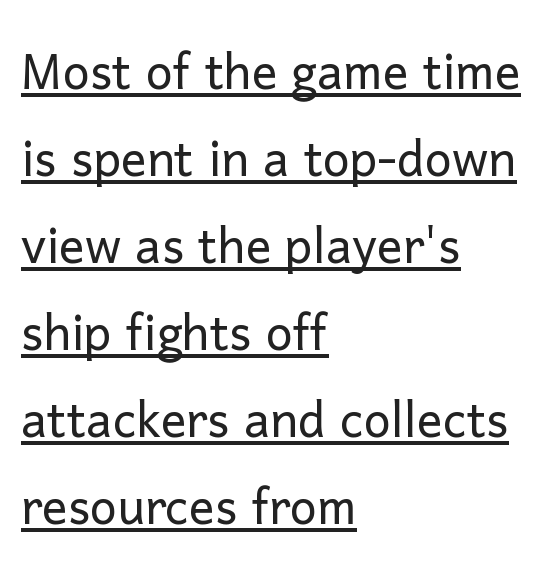
The typesetting does not lean heavy: it is not bold. Posture: upright roman. Interline gaps are of average width in this sample. No feet cap the strokes, marking this as sans-serif type. The specimen includes a rule beneath the text block's lines.
